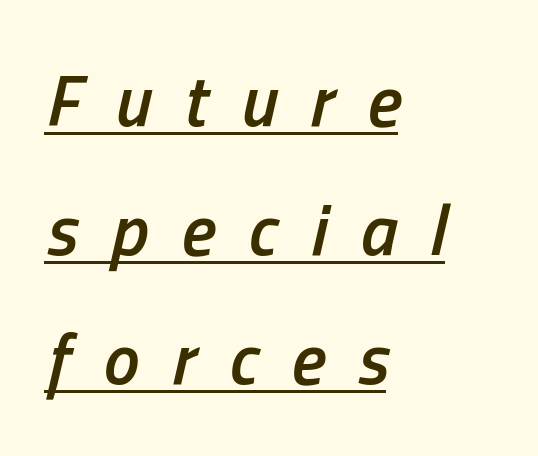
Q: Is the text bold? A: Semi-bold.
Q: Is the text italic (slanted)? A: Yes, it leans right by about 13 degrees.
Q: Is the text underlined? A: Yes.
Q: How is the paragraph aligned? A: Left-aligned.
Q: Is the spacing between letters normal or unusually wide? A: Unusually wide.
Q: Width (condensed, normal, or wide)? A: Condensed.
Q: Stroke contrast? A: Low.
Q: x-height? A: Medium.
Q: Monospaced? A: No.
